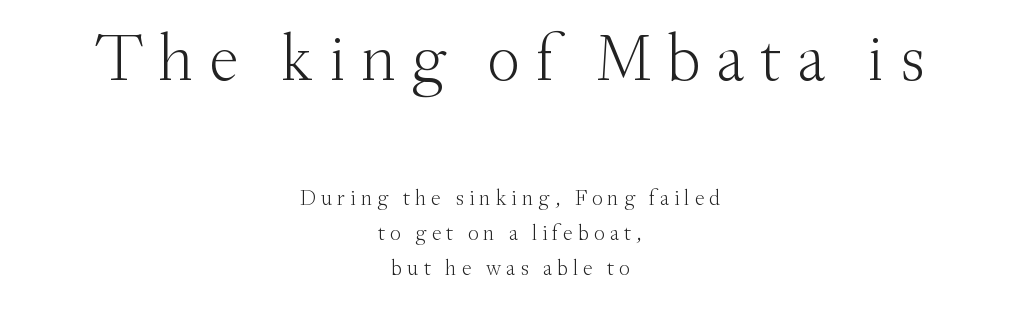
Where is the straight margin? There isn't one; the lines are centered. Short note: letters widely spaced. Here the designer chose a conventional face with non-uniform glyph widths. Italic: no, the glyphs are upright roman.
